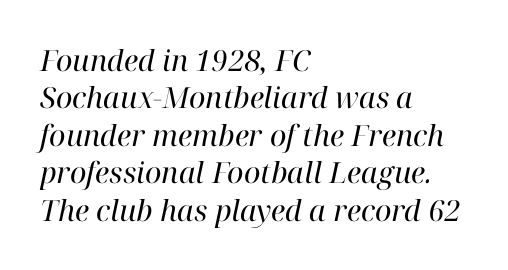
The image shows 29 px regular-weight serif type, italic (leaning right); set left-aligned, normal line spacing (1.29x), normal letter spacing, not underlined; high stroke contrast and a medium x-height.
